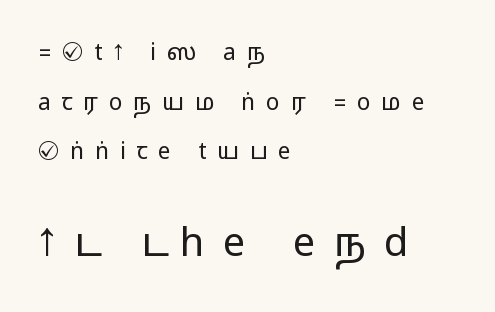
{"serif": "no", "italic": "no", "width": "wide", "stroke_contrast": "medium", "monospaced": "no", "underline": "no", "align": "left", "line_spacing": "loose", "line_spacing_ratio": 2.16, "letter_spacing": "wide", "letter_spacing_em": 0.46, "larger_block": "second", "size_ratio": 1.74, "glyph_px": 40}
